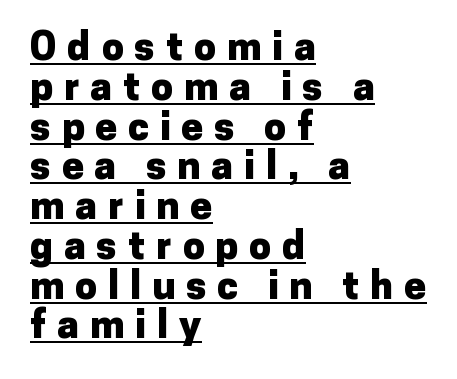
The image shows 39 px heavy sans-serif type, upright; set left-aligned, tight line spacing (1.02x), unusually wide letter spacing (+0.28 em), underlined; low stroke contrast and a medium x-height.
